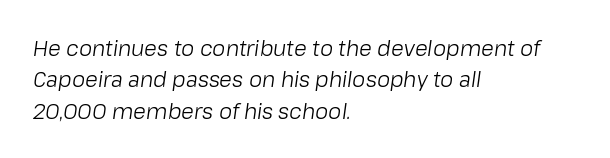
{"italic": "yes", "lean": "right", "slant_degrees": 8, "bold": "no", "underline": "no", "align": "left", "line_spacing": "normal", "line_spacing_ratio": 1.49, "letter_spacing": "normal", "letter_spacing_em": 0.0, "glyph_px": 21}
